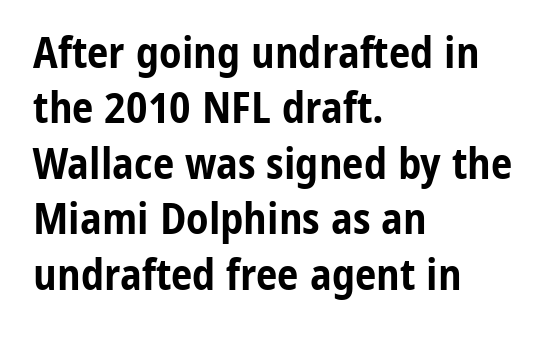
Spacing verdict: proportional, widths tailored to each character. Letterform terminals end flat and unadorned throughout the passage. A classic flush-left, rag-right setting is used for this passage. Each word holds together tightly as a unit, with standard inter-letter gaps.
